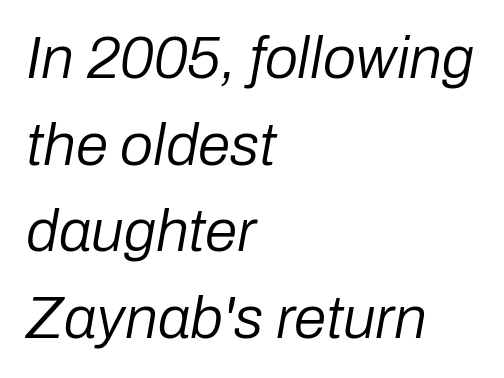
{"italic": "yes", "lean": "right", "slant_degrees": 10, "bold": "no", "weight": "regular", "width": "normal", "stroke_contrast": "low", "x_height": "medium", "monospaced": "no", "underline": "no", "align": "left", "line_spacing": "normal", "line_spacing_ratio": 1.47, "letter_spacing": "normal", "letter_spacing_em": 0.0, "glyph_px": 59}
